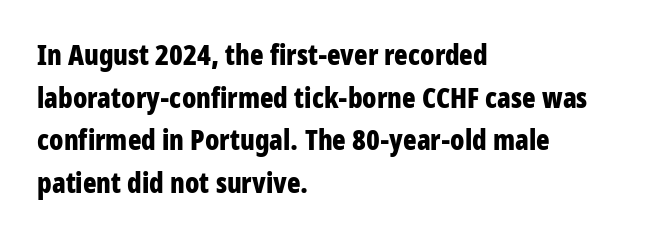
The image shows 28 px bold, condensed sans-serif type, upright; set left-aligned, normal line spacing (1.52x), normal letter spacing, not underlined; low stroke contrast and a large x-height.
